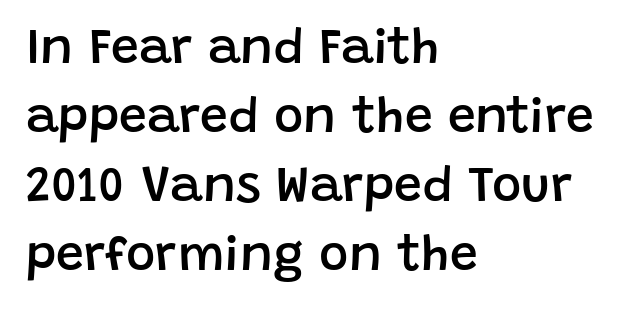
The image shows 50 px semibold sans-serif type, upright; set left-aligned, normal line spacing (1.38x), normal letter spacing, not underlined; low stroke contrast and a large x-height.
